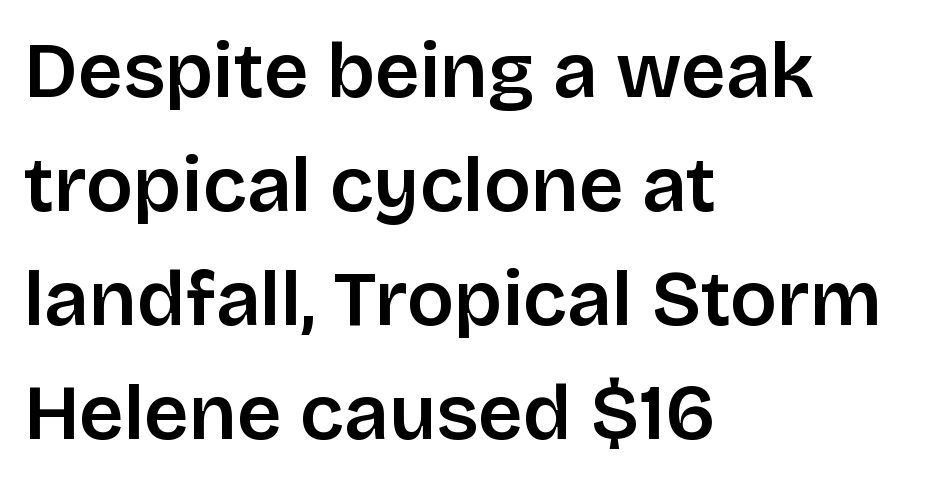
The words here are not underlined. Each new line begins a customary step beneath the previous one. Tracking value appears to be zero — textbook default spacing. These lines are set flush left with a ragged right edge.
